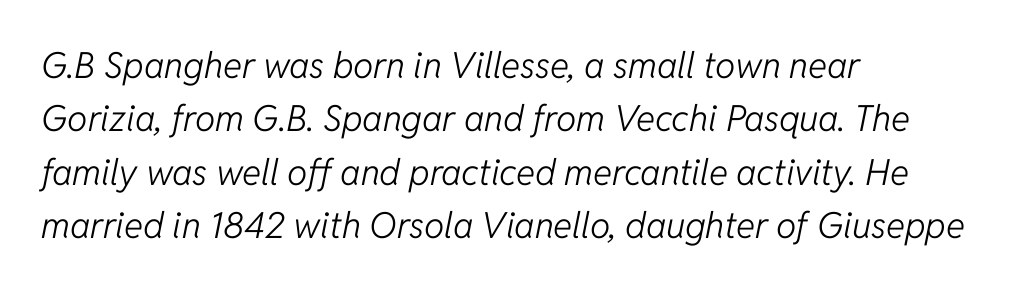
The rendering keeps characters at their native spacing. Notice how the stems are inclined rather than vertical — that's the hallmark of italics. Weight: in the light-to-regular range. The face used here is proportionally spaced, like ordinary book or web type. Casual observation: everything's shoved over to the left.
